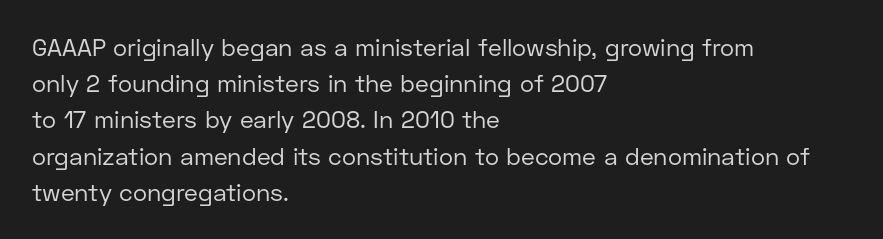
The image shows 24 px text type, upright; set left-aligned, normal line spacing (1.51x), normal letter spacing, not underlined.
